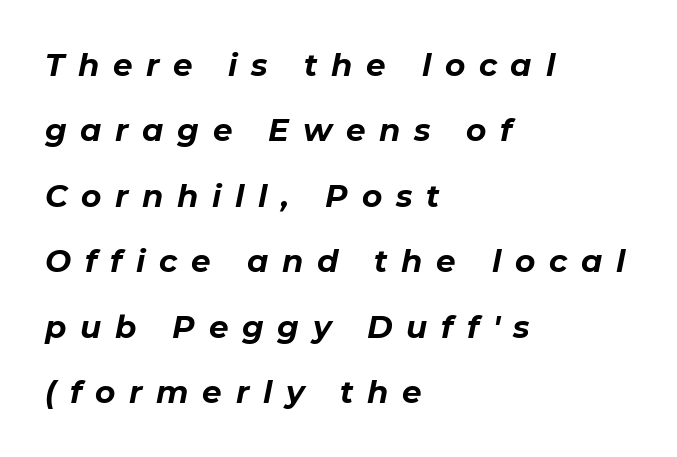
How would I describe the line gaps? Wide and relaxed. The type is letterspaced generously, with wide tracking. It's the slanting kind of type. A typesetter would call this proportional, since set widths differ per character. Chunky letters — that's bold for sure. No word sits above an underline.
